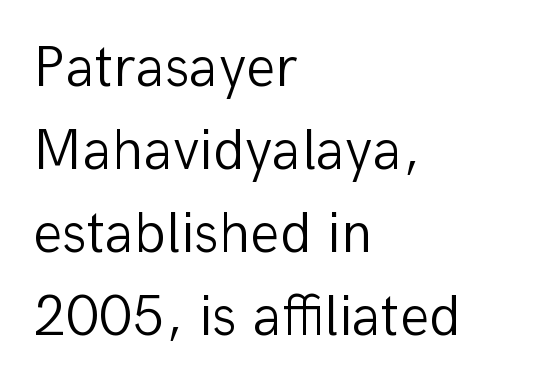
The image shows 58 px light sans-serif type, upright; set left-aligned, normal line spacing (1.43x), normal letter spacing, not underlined; low stroke contrast and a medium x-height.
